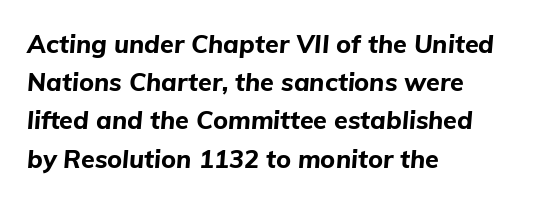
Q: Is the text bold? A: Yes.
Q: Is the text italic (slanted)? A: Yes, it leans right by about 5 degrees.
Q: Is the text underlined? A: No.
Q: How is the paragraph aligned? A: Left-aligned.
Q: Is the spacing between letters normal or unusually wide? A: Normal.
Q: Is the spacing between lines tight, normal or loose? A: Normal.
